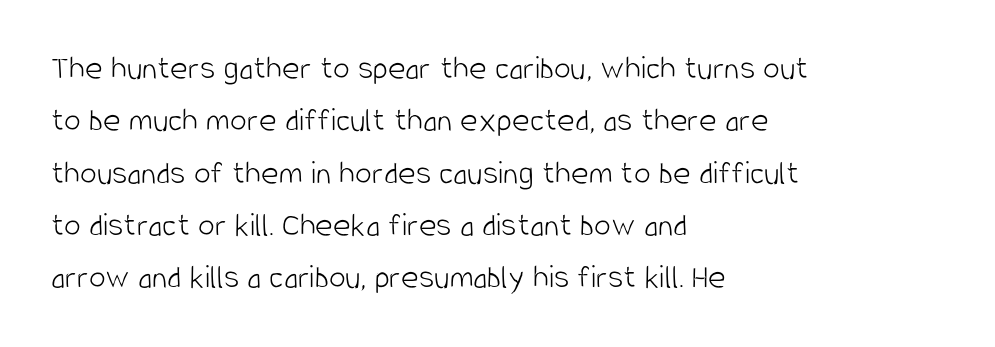
Q: Is the text bold? A: No.
Q: Is the text italic (slanted)? A: No, it is upright.
Q: Is the typeface a serif or a sans-serif typeface? A: Sans-serif.
Q: Is the text underlined? A: No.
Q: How is the paragraph aligned? A: Left-aligned.
Q: Is the spacing between letters normal or unusually wide? A: Normal.
Q: Is the spacing between lines tight, normal or loose? A: Normal.
Q: Width (condensed, normal, or wide)? A: Condensed.
Q: Stroke contrast? A: Low.
Q: x-height? A: Large.
Q: Monospaced? A: No.
